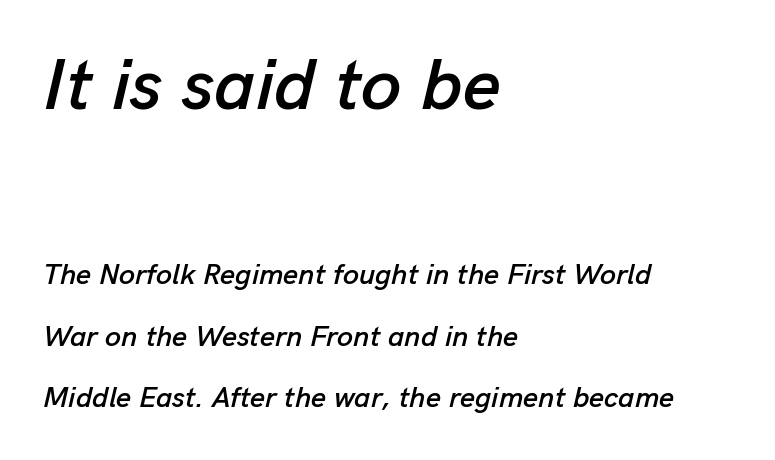
{"italic": "yes", "lean": "right", "slant_degrees": 13, "width": "normal", "stroke_contrast": "low", "x_height": "medium", "monospaced": "no", "underline": "no", "align": "left", "line_spacing": "loose", "line_spacing_ratio": 2.13, "letter_spacing": "normal", "letter_spacing_em": 0.0, "larger_block": "first", "size_ratio": 2.52, "glyph_px": 73}
